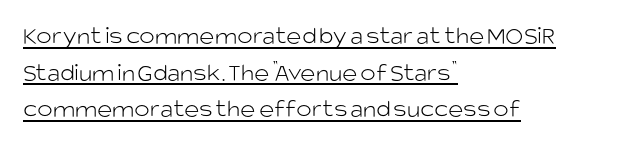
{"italic": "no", "bold": "no", "underline": "yes", "align": "left", "line_spacing": "normal", "line_spacing_ratio": 1.41, "letter_spacing": "normal", "letter_spacing_em": 0.0, "glyph_px": 26}
